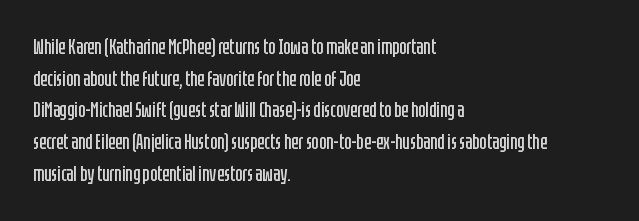
The image shows 21 px text type, upright; set left-aligned, normal line spacing (1.51x), normal letter spacing, not underlined.
